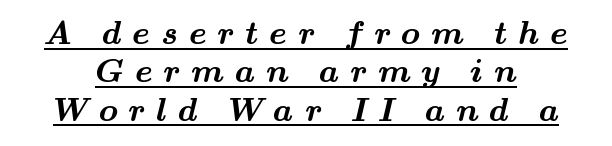
Typographically, this falls in the serif category. Compared with typical body copy, the letter spacing here is much looser. This rendering features underlined lettering. Set as a true bold cut, around the 700 mark.
